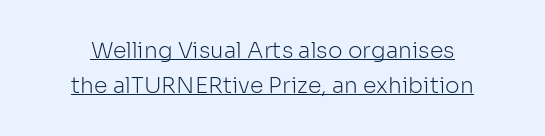
Whoever set this chose a conventional vertical rhythm. Underline: present. A quiet, ordinary-to-light weight characterises the typeface. Italic: no, the glyphs are upright roman. There is no visible air inserted between adjacent glyphs.
